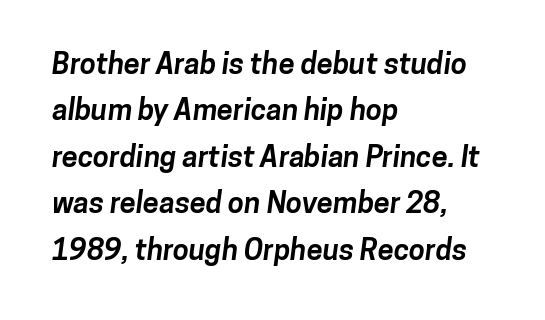
Q: Is the text bold? A: Yes.
Q: Is the typeface a serif or a sans-serif typeface? A: Sans-serif.
Q: Is the text underlined? A: No.
Q: How is the paragraph aligned? A: Left-aligned.
Q: Is the spacing between letters normal or unusually wide? A: Normal.
Q: Is the spacing between lines tight, normal or loose? A: Normal.
Q: Width (condensed, normal, or wide)? A: Normal.
Q: Stroke contrast? A: Low.
Q: x-height? A: Medium.
Q: Monospaced? A: No.
